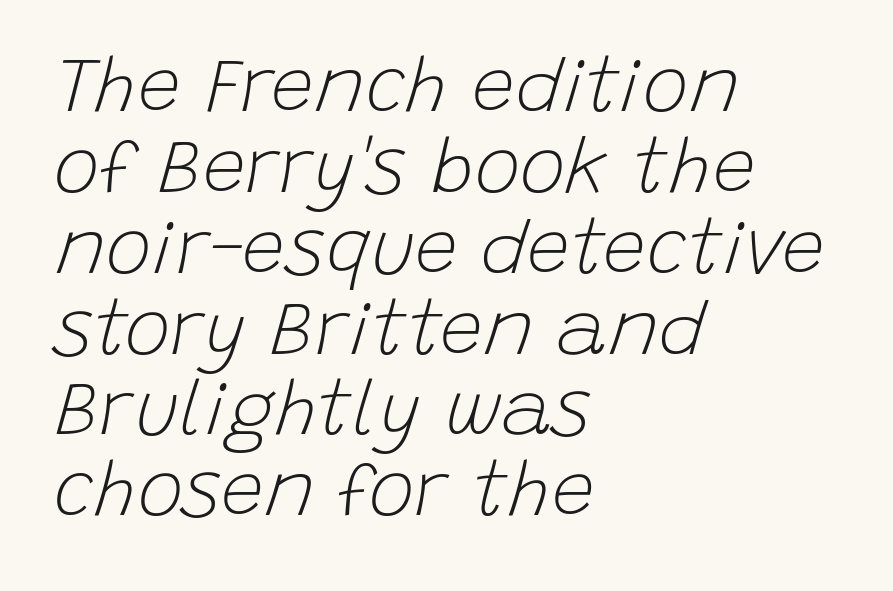
The image shows 77 px light type, italic (leaning right); set left-aligned, tight line spacing (1.05x), normal letter spacing, not underlined; low stroke contrast and a large x-height.
